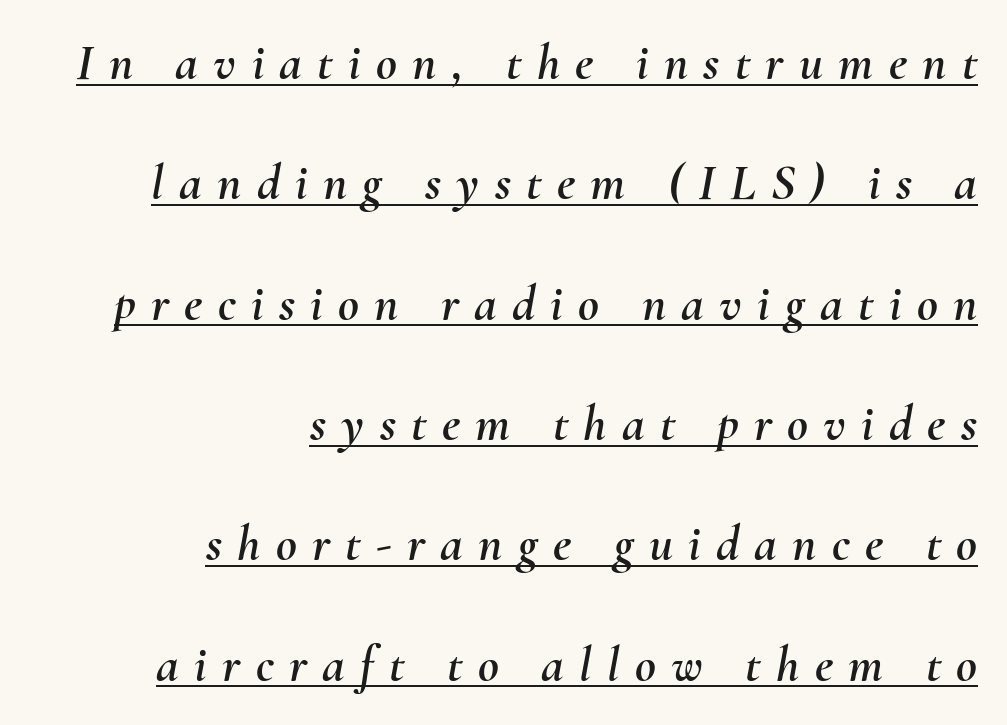
Q: Is the text italic (slanted)? A: Yes, it leans right by about 10 degrees.
Q: Is the text underlined? A: Yes.
Q: How is the paragraph aligned? A: Right-aligned.
Q: Is the spacing between letters normal or unusually wide? A: Unusually wide.
Q: Is the spacing between lines tight, normal or loose? A: Loose.
Q: Width (condensed, normal, or wide)? A: Normal.
Q: Stroke contrast? A: Medium.
Q: x-height? A: Small.
Q: Monospaced? A: No.
